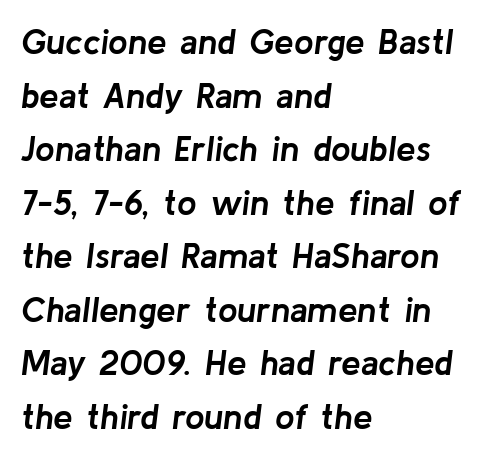
{"italic": "yes", "lean": "right", "slant_degrees": 8, "bold": "yes", "weight": "semibold", "width": "normal", "stroke_contrast": "low", "x_height": "medium", "monospaced": "no", "underline": "no", "align": "left", "line_spacing": "normal", "line_spacing_ratio": 1.53, "letter_spacing": "normal", "letter_spacing_em": 0.0, "glyph_px": 35}
